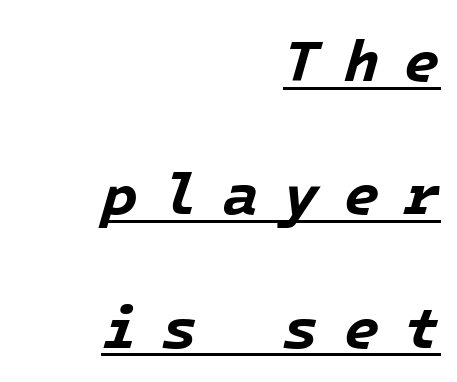
Q: Is the text bold? A: Yes.
Q: Is the text italic (slanted)? A: Yes, it leans right by about 16 degrees.
Q: Is the text underlined? A: Yes.
Q: How is the paragraph aligned? A: Right-aligned.
Q: Is the spacing between letters normal or unusually wide? A: Unusually wide.
Q: Is the spacing between lines tight, normal or loose? A: Loose.
Q: Width (condensed, normal, or wide)? A: Normal.
Q: Stroke contrast? A: Low.
Q: x-height? A: Medium.
